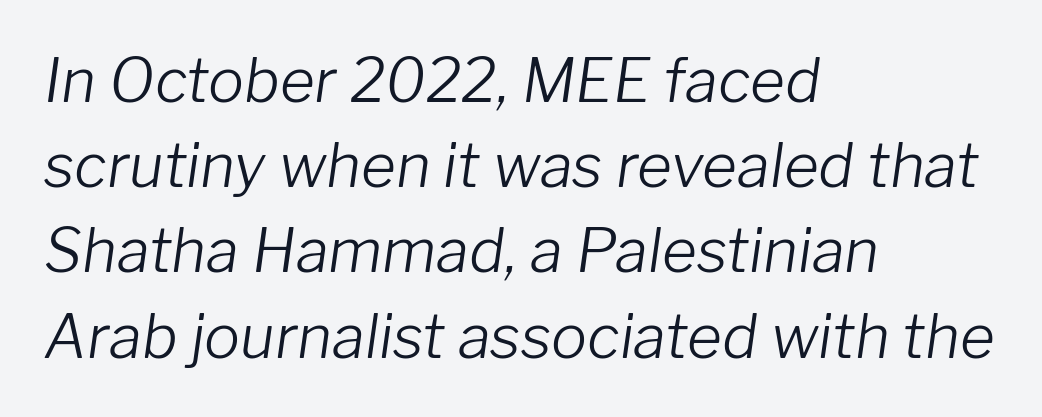
{"italic": "yes", "lean": "right", "slant_degrees": 8, "bold": "no", "weight": "light", "width": "normal", "stroke_contrast": "low", "x_height": "medium", "monospaced": "no", "underline": "no", "align": "left", "line_spacing": "normal", "line_spacing_ratio": 1.42, "letter_spacing": "normal", "letter_spacing_em": 0.0, "glyph_px": 60}
